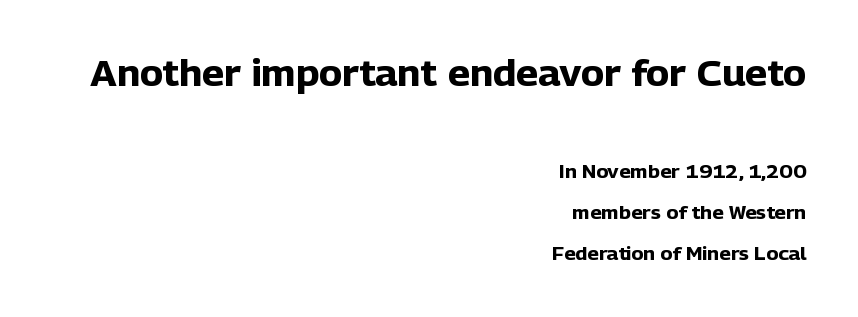
The image shows 35 px heavy sans-serif type, upright; set right-aligned, loose line spacing (2.28x), normal letter spacing, not underlined; the first (top) block is 1.94x larger; low stroke contrast and a medium x-height.
